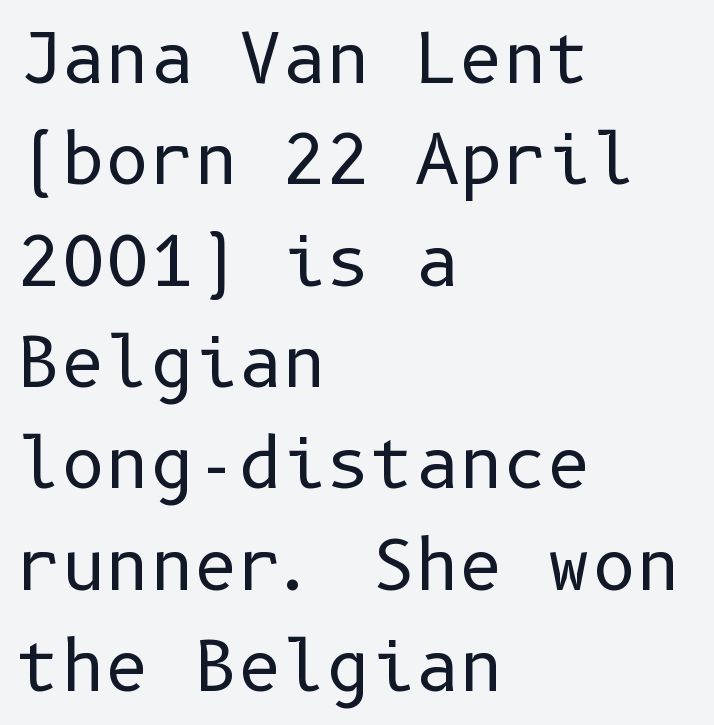
Q: Is the text bold? A: No.
Q: Is the text italic (slanted)? A: No, it is upright.
Q: Is the typeface a serif or a sans-serif typeface? A: Sans-serif.
Q: Is the text underlined? A: No.
Q: How is the paragraph aligned? A: Left-aligned.
Q: Is the spacing between letters normal or unusually wide? A: Normal.
Q: Is the spacing between lines tight, normal or loose? A: Normal.
Q: Width (condensed, normal, or wide)? A: Normal.
Q: Stroke contrast? A: Low.
Q: x-height? A: Medium.
